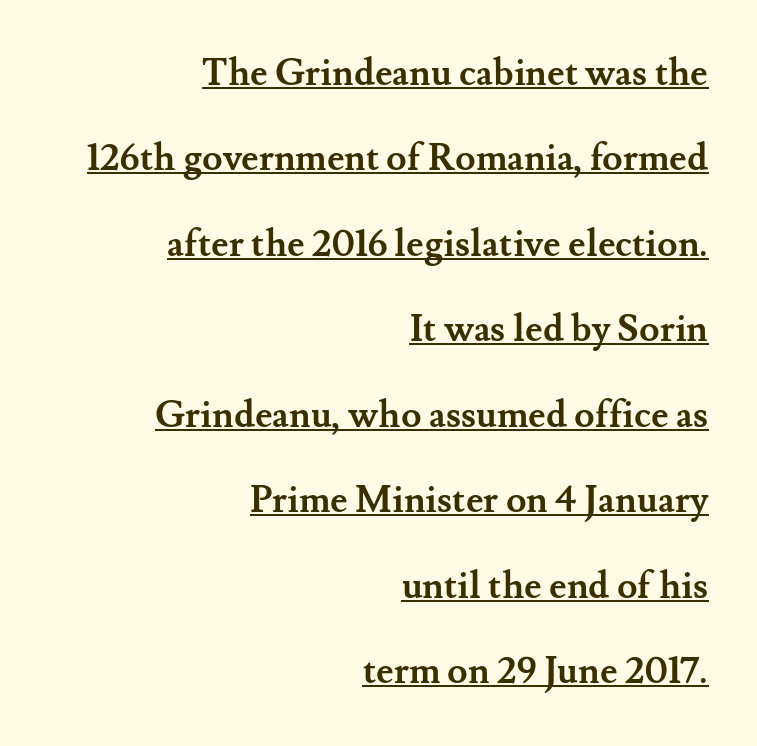
{"serif": "yes", "italic": "no", "bold": "yes", "weight": "semibold", "width": "normal", "stroke_contrast": "medium", "x_height": "small", "monospaced": "no", "underline": "yes", "align": "right", "line_spacing": "loose", "line_spacing_ratio": 2.31, "letter_spacing": "normal", "letter_spacing_em": 0.0, "glyph_px": 37}
